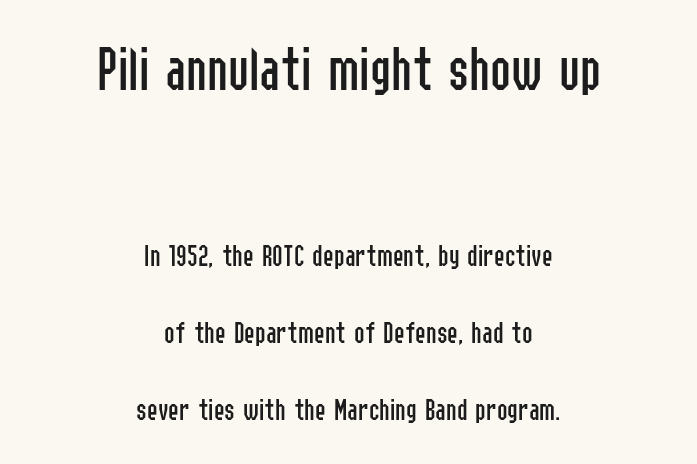
The image shows 63 px regular-weight, condensed sans-serif type, upright; set centered, loose line spacing (2.41x), normal letter spacing, not underlined; the first (top) block is 1.97x larger; low stroke contrast and a medium x-height.
